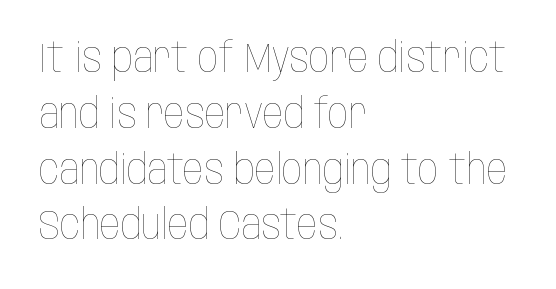
Heaviness? Minimal to ordinary, like unemphasized prose. The space directly below the letters is spotless. Leading: standard. Upright lettering throughout.
